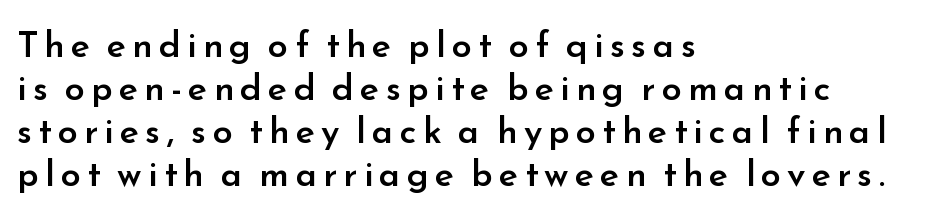
Q: Is the text bold? A: Semi-bold.
Q: Is the text italic (slanted)? A: No, it is upright.
Q: Is the typeface a serif or a sans-serif typeface? A: Sans-serif.
Q: Is the text underlined? A: No.
Q: How is the paragraph aligned? A: Left-aligned.
Q: Width (condensed, normal, or wide)? A: Normal.
Q: Stroke contrast? A: Low.
Q: x-height? A: Small.
Q: Monospaced? A: No.
